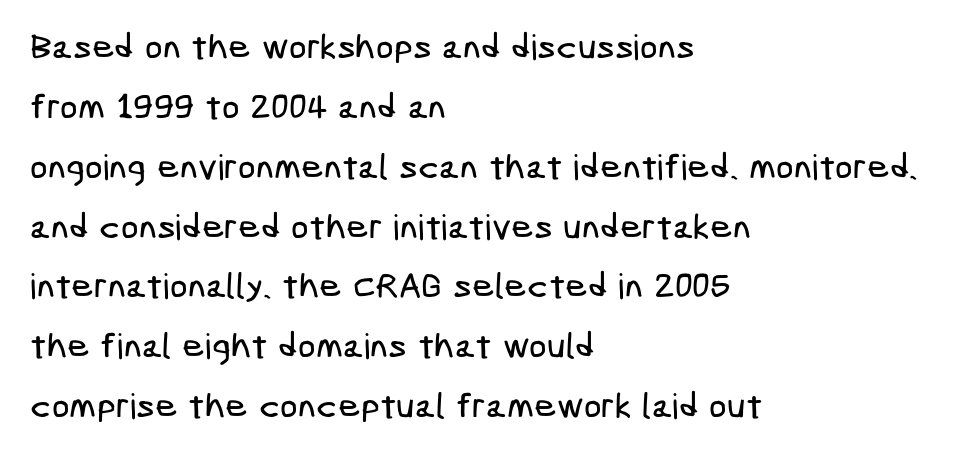
Q: Is the typeface a serif or a sans-serif typeface? A: Sans-serif.
Q: Is the text underlined? A: No.
Q: How is the paragraph aligned? A: Left-aligned.
Q: Is the spacing between letters normal or unusually wide? A: Normal.
Q: Width (condensed, normal, or wide)? A: Condensed.
Q: Stroke contrast? A: Low.
Q: x-height? A: Medium.
